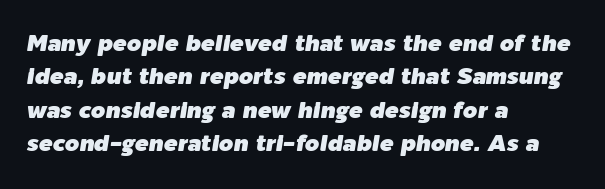
Q: Is the text italic (slanted)? A: Yes, it leans right by about 9 degrees.
Q: Is the text underlined? A: No.
Q: How is the paragraph aligned? A: Left-aligned.
Q: Is the spacing between letters normal or unusually wide? A: Normal.
Q: Is the spacing between lines tight, normal or loose? A: Normal.
